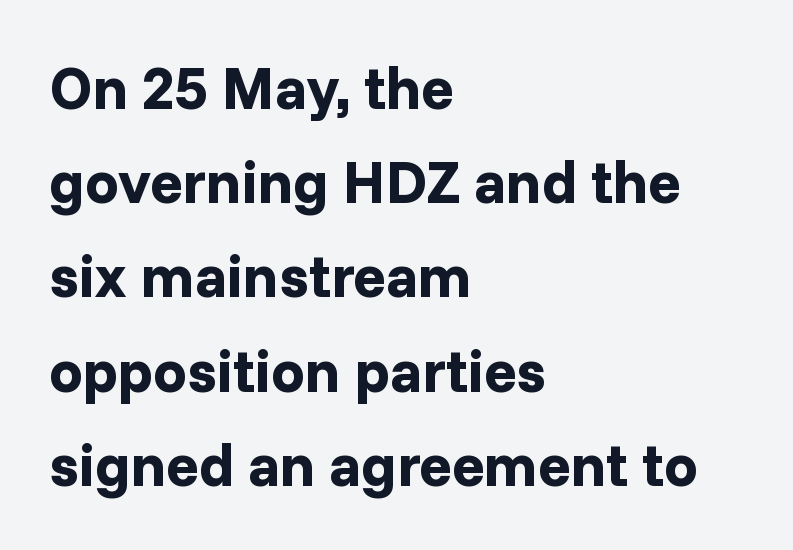
Between one letter and the next there's only the usual sliver of space. The font family rendered here belongs to the sans-serif group. A typesetter would call this proportional, since set widths differ per character. The rows are spaced the way most documents space them. The paragraph shown leans on its left margin. In terms of weight, the rendering is a true, heavy bold.
